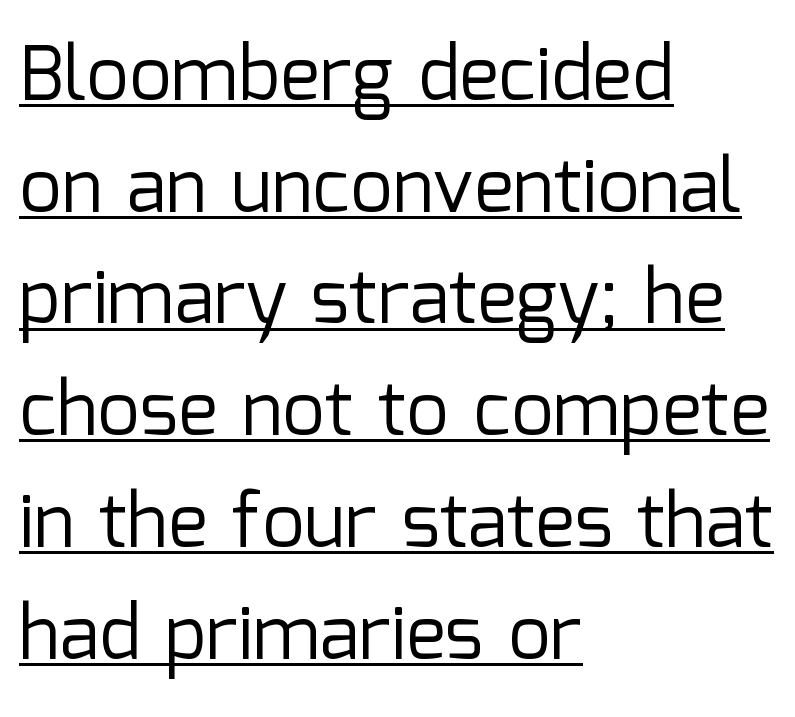
Successive baselines arrive at the customary interval. Tracking value appears to be zero — textbook default spacing. The weight tops out at a normal text grade. Think of a printed novel: that variable character pitch is what you see here.
